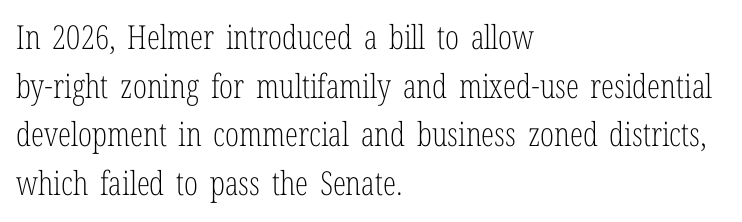
Each letter keeps its own natural width here, so spacing adapts to shape. The setting favours the left margin, as ordinary paragraphs usually do. The passage shown is not underscored anywhere. Letterform terminals end in serifs throughout the passage. The type sits square on the baseline with zero lean.
